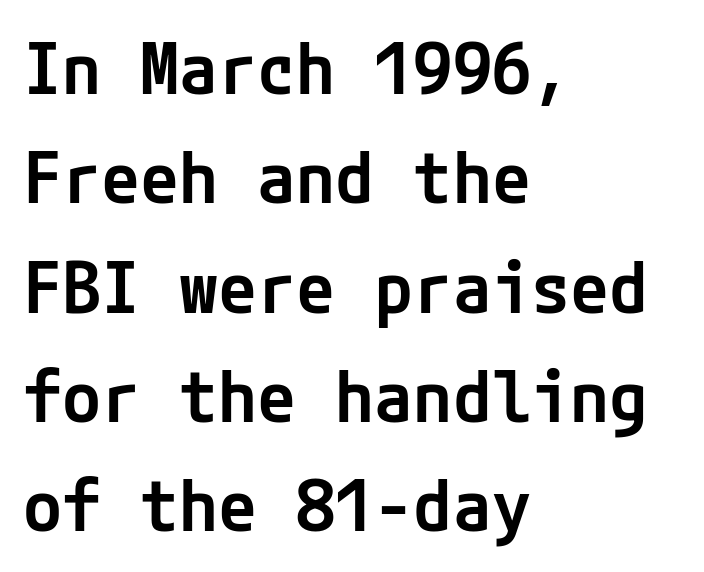
Nothing sits at the stroke ends, so this counts as sans-serif. Type without underlining. These lines stack with their left ends in a neat column. Compared with typical body copy, the letter spacing here is the same. On the weight axis this lands at semibold, roughly 600. The block of text has a typical density, with ordinary space between rows.
